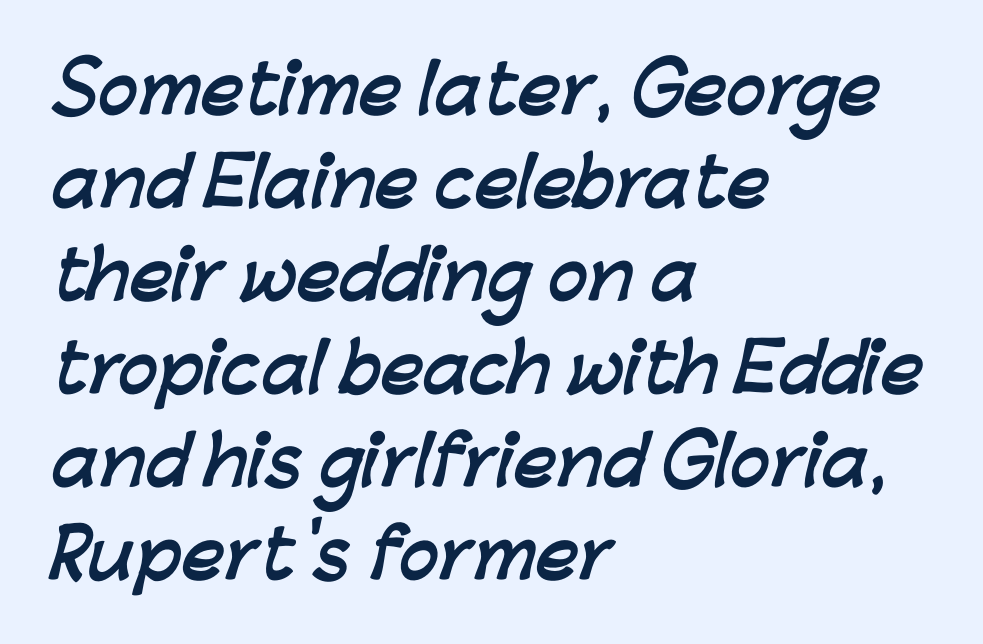
{"serif": "no", "bold": "yes", "weight": "semibold", "width": "normal", "stroke_contrast": "low", "x_height": "medium", "monospaced": "no", "underline": "no", "align": "left", "line_spacing": "normal", "line_spacing_ratio": 1.41, "letter_spacing": "normal", "letter_spacing_em": 0.0, "glyph_px": 66}
